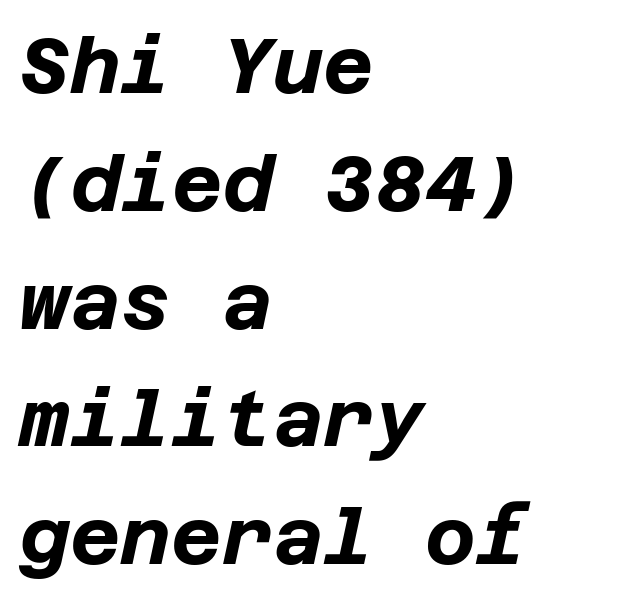
The image shows 78 px bold type, italic (leaning right); set left-aligned, normal line spacing (1.51x), normal letter spacing, not underlined; low stroke contrast and a large x-height.
